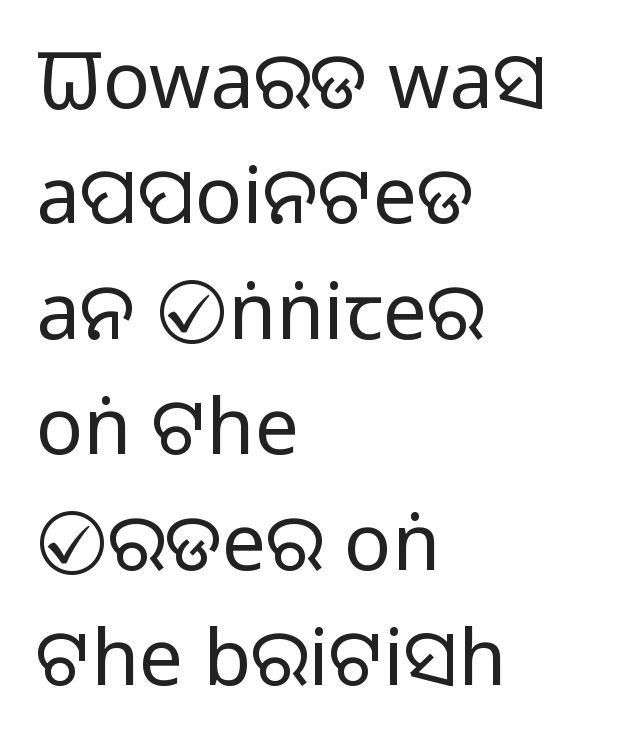
The image shows 78 px regular-weight sans-serif type, upright; set left-aligned, normal line spacing (1.48x), normal letter spacing, not underlined; low stroke contrast and a large x-height.
